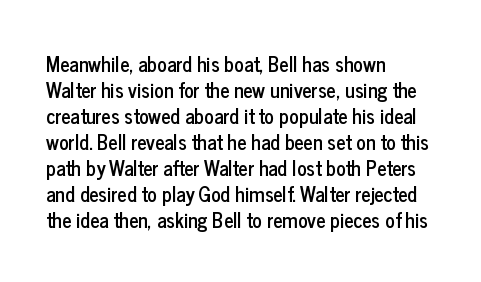
{"italic": "no", "underline": "no", "align": "left", "line_spacing": "normal", "line_spacing_ratio": 1.3, "letter_spacing": "normal", "letter_spacing_em": 0.0, "glyph_px": 20}
